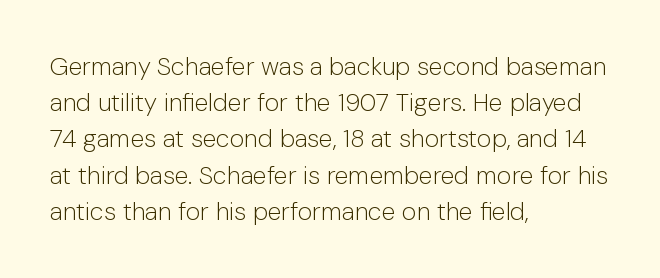
The cut favours lightness, reaching ordinary text weight at its darkest. Left-aligned paragraph, ragged on the right. There is no visible air inserted between adjacent glyphs. Has an underline been added? It has not. Upright lettering throughout. Leading matches the norm, producing a regular column.
